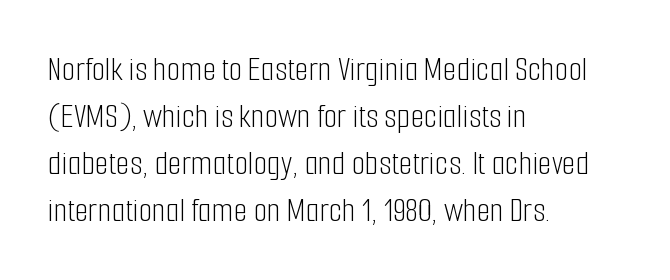
{"serif": "no", "italic": "no", "bold": "no", "weight": "light", "width": "condensed", "stroke_contrast": "low", "x_height": "medium", "monospaced": "no", "underline": "no", "align": "left", "line_spacing": "normal", "line_spacing_ratio": 1.34, "letter_spacing": "normal", "letter_spacing_em": 0.0, "glyph_px": 35}
